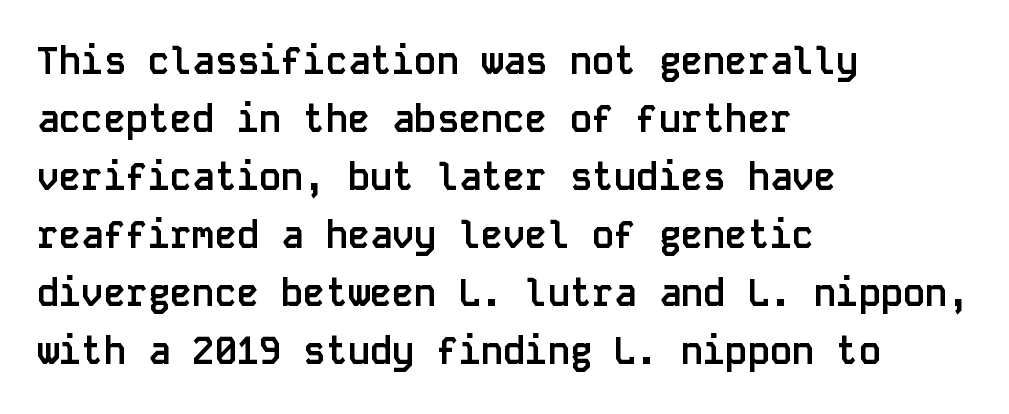
The glyphs are unaccompanied by any horizontal stroke below them. Fixed-width glyphs throughout — classic coding-font behaviour. Does the copy run flush right? No — it runs flush left. Regular leading.
